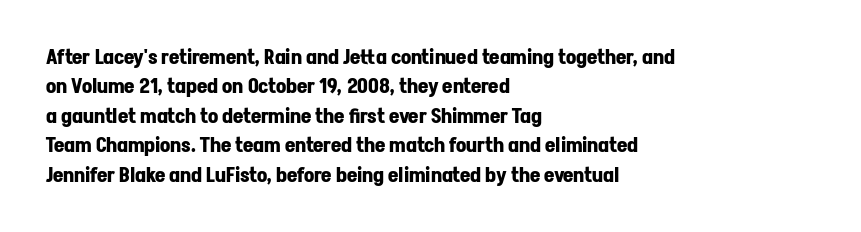
{"italic": "no", "bold": "yes", "underline": "no", "align": "left", "line_spacing": "normal", "line_spacing_ratio": 1.47, "letter_spacing": "normal", "letter_spacing_em": 0.0, "glyph_px": 20}
